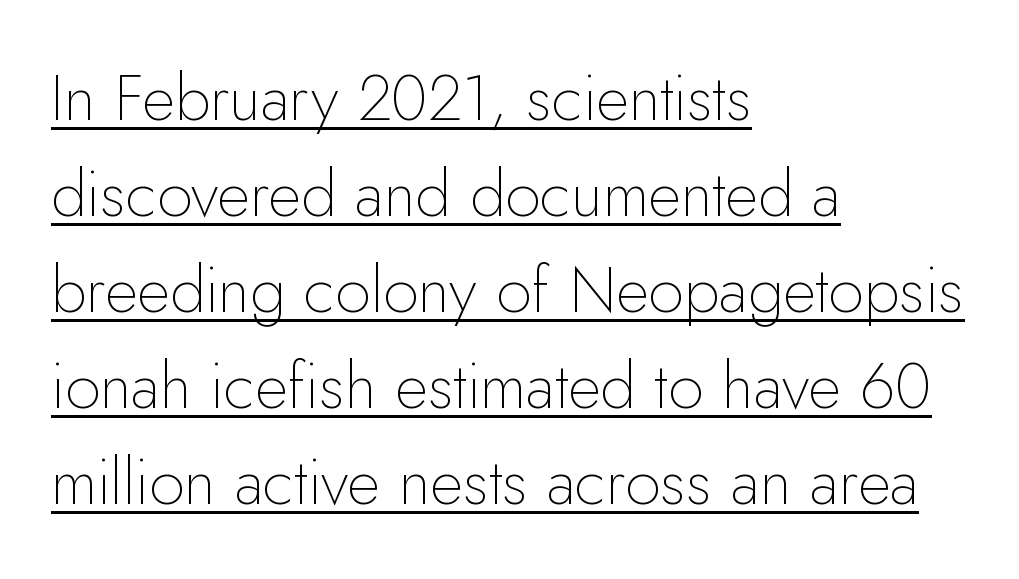
Q: Is the text bold? A: No.
Q: Is the text italic (slanted)? A: No, it is upright.
Q: Is the typeface a serif or a sans-serif typeface? A: Sans-serif.
Q: Is the text underlined? A: Yes.
Q: How is the paragraph aligned? A: Left-aligned.
Q: Is the spacing between letters normal or unusually wide? A: Normal.
Q: Is the spacing between lines tight, normal or loose? A: Normal.
Q: Width (condensed, normal, or wide)? A: Normal.
Q: Stroke contrast? A: Low.
Q: x-height? A: Small.
Q: Monospaced? A: No.
